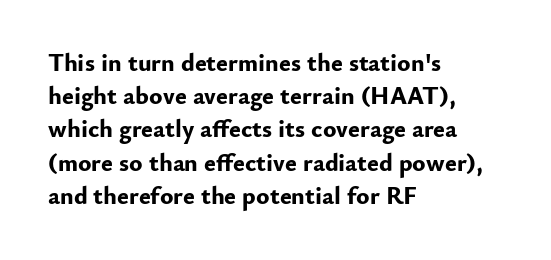
The image shows 25 px bold type, upright; set left-aligned, normal line spacing (1.33x), normal letter spacing, not underlined.
